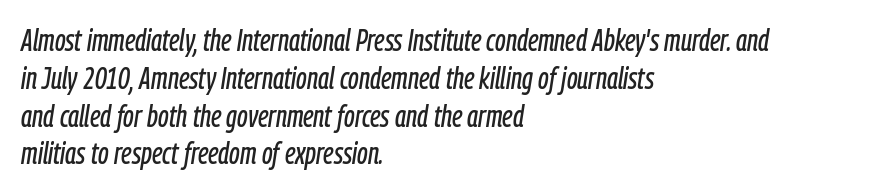
Quick note: interline space is typical. The rag falls on the right side of this text block. Here the glyphs are tracked normally, forming tight word shapes. An italicized treatment has been applied to the whole sample.
